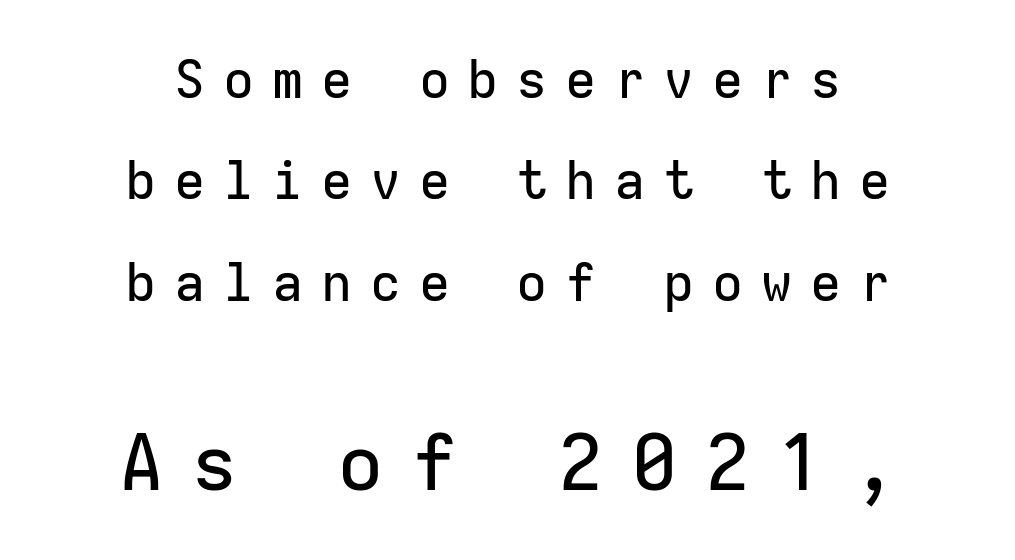
Serif or sans? Sans — the stroke terminals are bare. A student would notice the bottom passage is typeset larger than what precedes it. Line spacing here is loose. Each line is balanced around a shared central axis. The space beneath each line is pristine and unruled.
